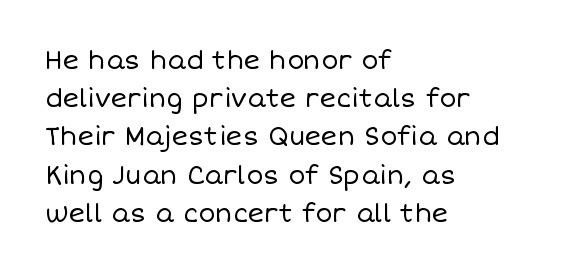
Q: Is the text bold? A: No.
Q: Is the text italic (slanted)? A: No, it is upright.
Q: Is the text underlined? A: No.
Q: How is the paragraph aligned? A: Left-aligned.
Q: Is the spacing between letters normal or unusually wide? A: Normal.
Q: Is the spacing between lines tight, normal or loose? A: Normal.
